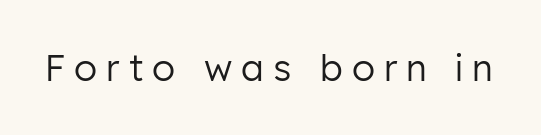
The image shows 36 px regular-weight sans-serif type, upright; set unusually wide letter spacing (+0.25 em), not underlined; low stroke contrast and a medium x-height.
